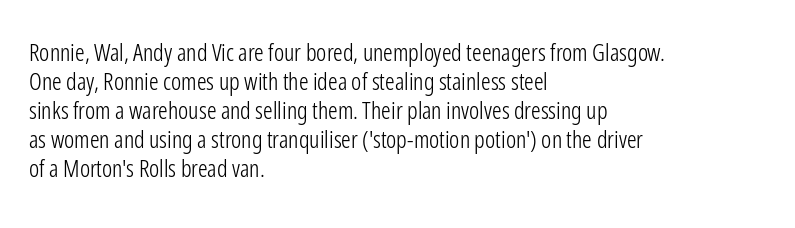
{"italic": "no", "bold": "no", "underline": "no", "align": "left", "line_spacing_ratio": 1.21, "letter_spacing": "normal", "letter_spacing_em": 0.0, "glyph_px": 24}
